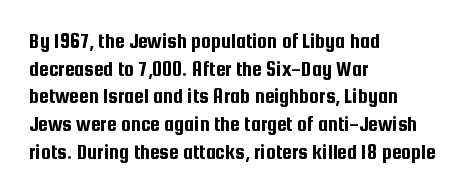
Q: Is the text italic (slanted)? A: No, it is upright.
Q: Is the text underlined? A: No.
Q: How is the paragraph aligned? A: Left-aligned.
Q: Is the spacing between letters normal or unusually wide? A: Normal.
Q: Is the spacing between lines tight, normal or loose? A: Normal.
